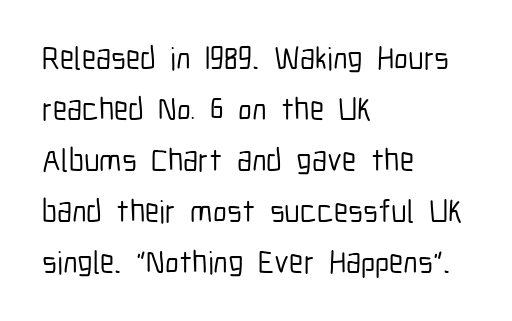
Each new line begins a customary step beneath the previous one. Spacing between characters is what you'd get straight out of the box. If you drew a line through each stem, it would be perfectly vertical. This rendering features lettering with no underline. What kind of face is this? One without serifs — a sans.
